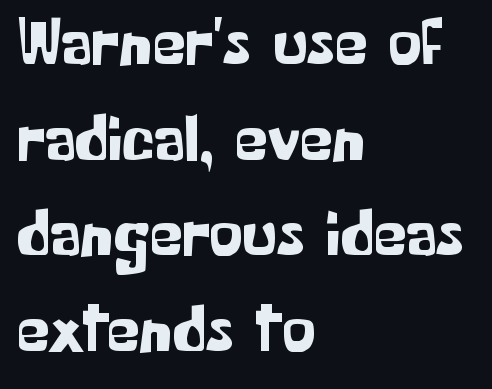
The image shows 66 px sans-serif type, upright; set left-aligned, normal line spacing (1.45x), normal letter spacing, not underlined; low stroke contrast and a medium x-height.
